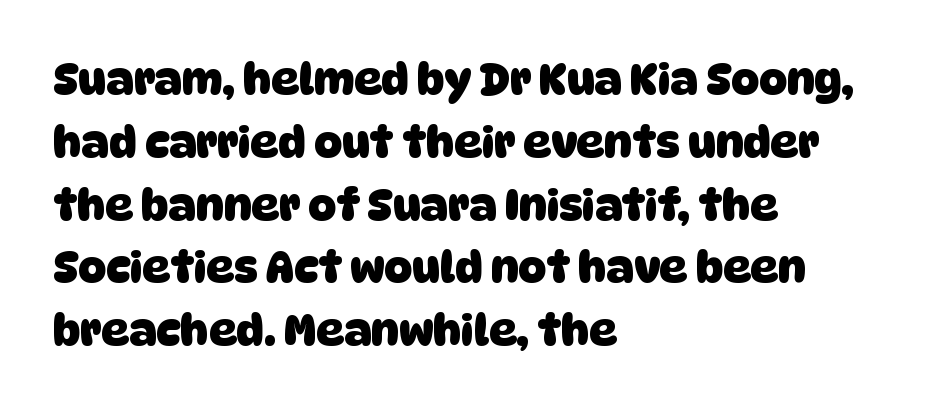
The image shows 43 px heavy sans-serif type; set left-aligned, normal line spacing (1.46x), normal letter spacing, not underlined; low stroke contrast and a large x-height.
